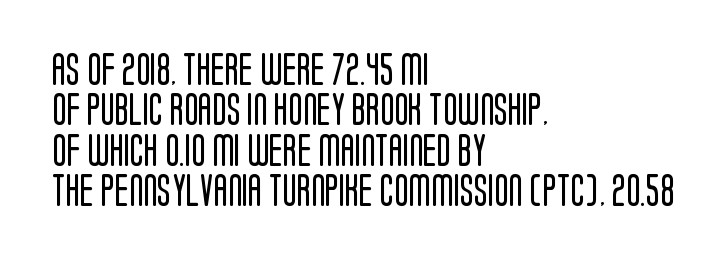
Q: Is the text bold? A: No.
Q: Is the text italic (slanted)? A: No, it is upright.
Q: Is the typeface a serif or a sans-serif typeface? A: Sans-serif.
Q: Is the text underlined? A: No.
Q: How is the paragraph aligned? A: Left-aligned.
Q: Is the spacing between letters normal or unusually wide? A: Normal.
Q: Width (condensed, normal, or wide)? A: Condensed.
Q: Stroke contrast? A: Low.
Q: x-height? A: Large.
Q: Monospaced? A: No.
